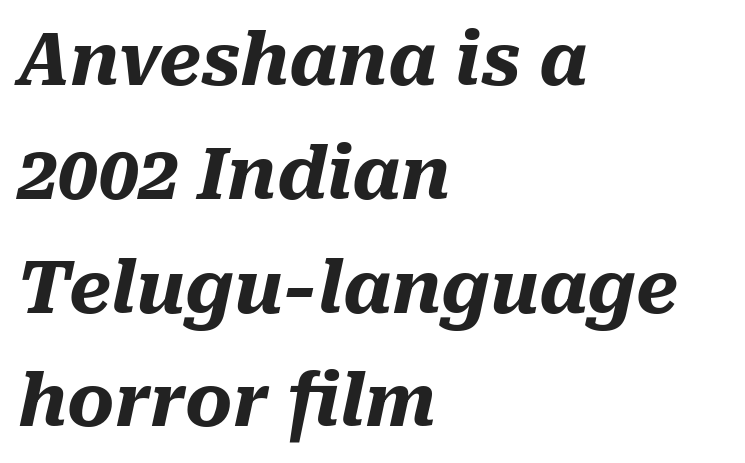
Q: Is the text bold? A: Yes.
Q: Is the text italic (slanted)? A: Yes, it leans right by about 10 degrees.
Q: Is the text underlined? A: No.
Q: How is the paragraph aligned? A: Left-aligned.
Q: Is the spacing between letters normal or unusually wide? A: Normal.
Q: Is the spacing between lines tight, normal or loose? A: Normal.
Q: Width (condensed, normal, or wide)? A: Normal.
Q: Stroke contrast? A: Medium.
Q: x-height? A: Medium.
Q: Monospaced? A: No.
